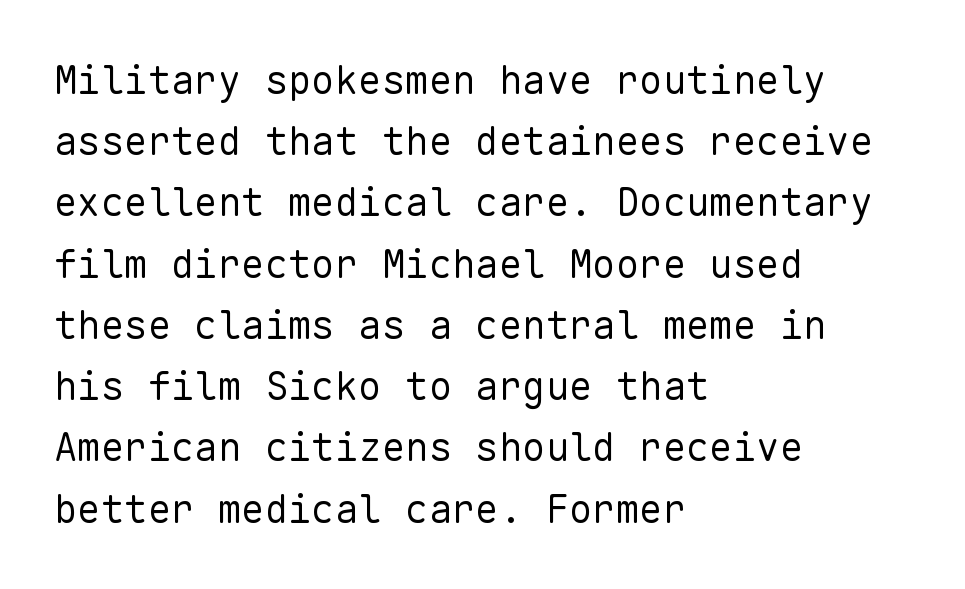
Q: Is the text bold? A: No.
Q: Is the text italic (slanted)? A: No, it is upright.
Q: Is the typeface a serif or a sans-serif typeface? A: Sans-serif.
Q: Is the text underlined? A: No.
Q: How is the paragraph aligned? A: Left-aligned.
Q: Is the spacing between letters normal or unusually wide? A: Normal.
Q: Is the spacing between lines tight, normal or loose? A: Normal.
Q: Width (condensed, normal, or wide)? A: Normal.
Q: Stroke contrast? A: Low.
Q: x-height? A: Medium.
Q: Monospaced? A: Yes.
